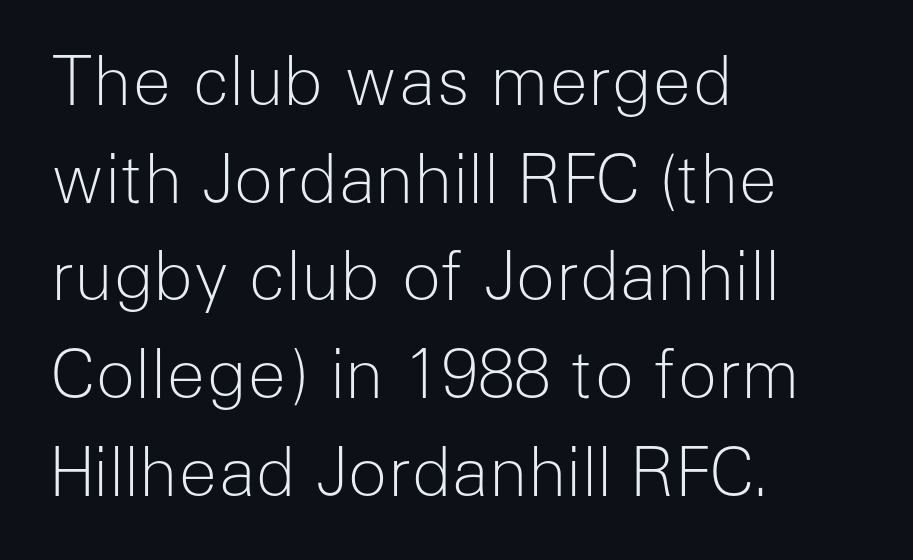
If you drew a line through each stem, it would be perfectly vertical. The face looks like a standard text weight, possibly lighter. Rows of type keep a routine distance in the vertical direction. A classic flush-left, rag-right setting is used for this passage. Nobody drew a line under any word here.
